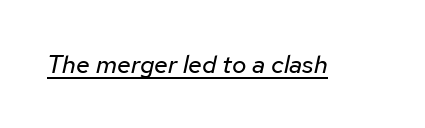
Q: Is the text bold? A: No.
Q: Is the text italic (slanted)? A: Yes, it leans right by about 12 degrees.
Q: Is the text underlined? A: Yes.
Q: Is the spacing between letters normal or unusually wide? A: Normal.
